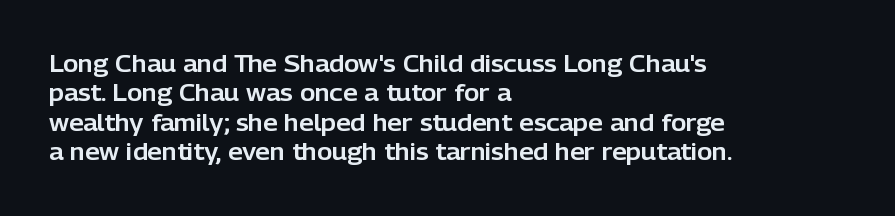
Q: Is the text italic (slanted)? A: No, it is upright.
Q: Is the text underlined? A: No.
Q: How is the paragraph aligned? A: Left-aligned.
Q: Is the spacing between letters normal or unusually wide? A: Normal.
Q: Is the spacing between lines tight, normal or loose? A: Normal.
